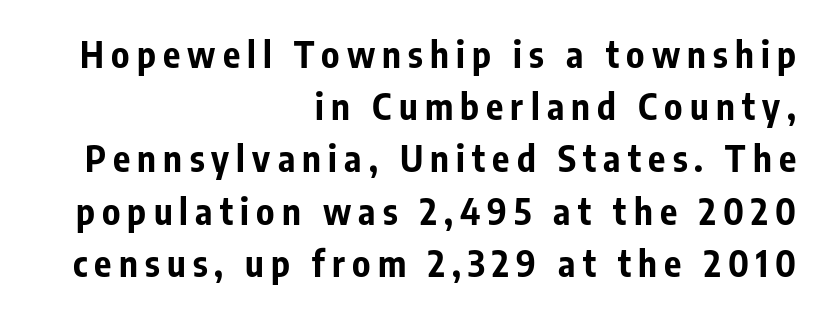
The image shows 36 px bold, condensed sans-serif type, upright; set right-aligned, normal line spacing (1.45x), unusually wide letter spacing (+0.2 em), not underlined; low stroke contrast and a medium x-height.
